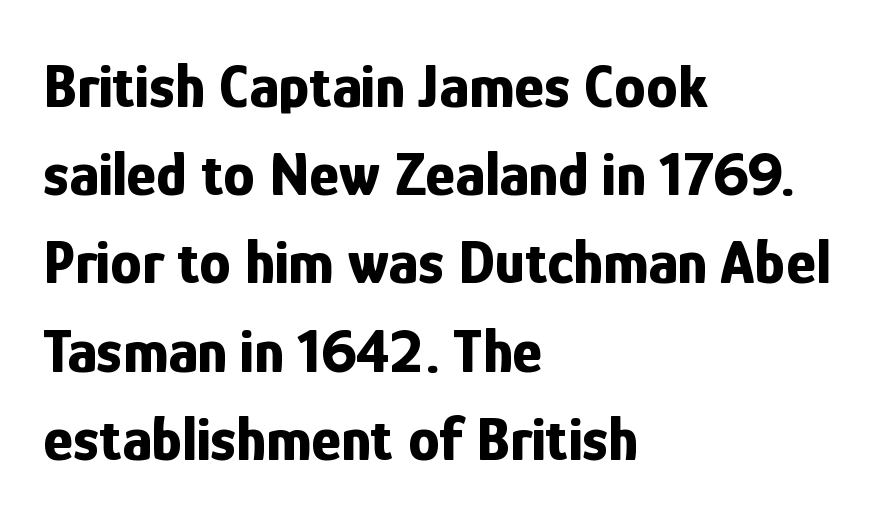
{"serif": "no", "italic": "no", "bold": "yes", "weight": "bold", "width": "condensed", "stroke_contrast": "low", "x_height": "medium", "monospaced": "no", "underline": "no", "align": "left", "line_spacing": "normal", "line_spacing_ratio": 1.4, "letter_spacing": "normal", "letter_spacing_em": 0.0, "glyph_px": 63}
